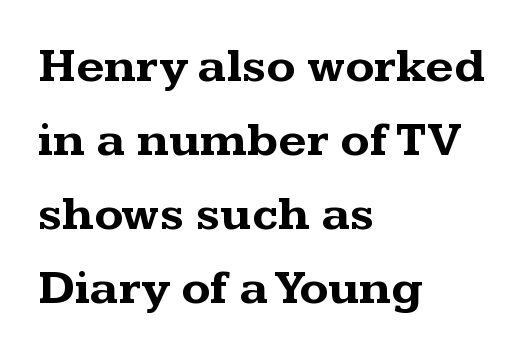
Compared with typical paragraphs, the rows here are spaced about the same. Stroke terminals: seriffed. Tracking value appears to be zero — textbook default spacing. Here the designer chose a conventional face with non-uniform glyph widths. Words float on clear page, feet unadorned.
